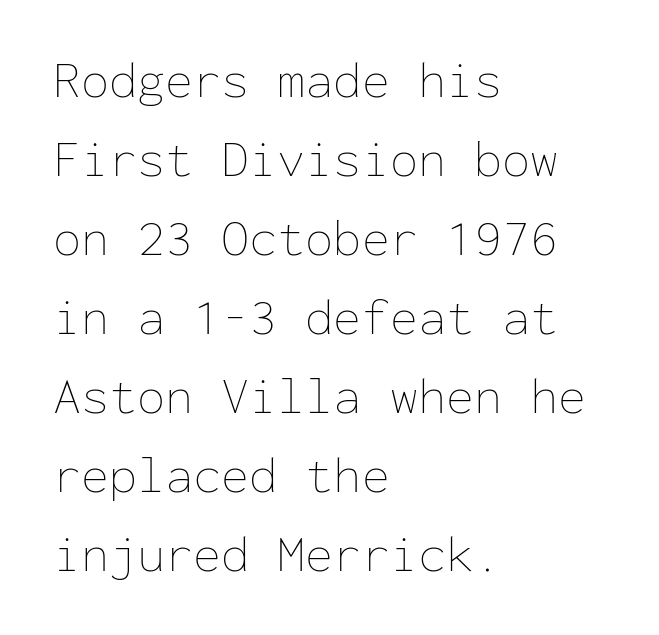
The passage shown is typed in a monospace face where columns stay perfectly aligned. The face used here is rendered with its standard letterfit. A classic flush-left, rag-right setting is used for this passage. The space beneath each line is pristine and unruled. Posture: straight, roman, zero tilt.
